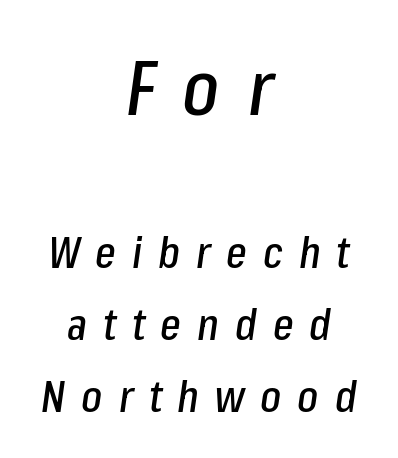
The image shows 77 px condensed type, italic (leaning right); set centered, normal line spacing (1.64x), unusually wide letter spacing (+0.36 em), not underlined; the first (top) block is 1.75x larger; low stroke contrast and a medium x-height.
